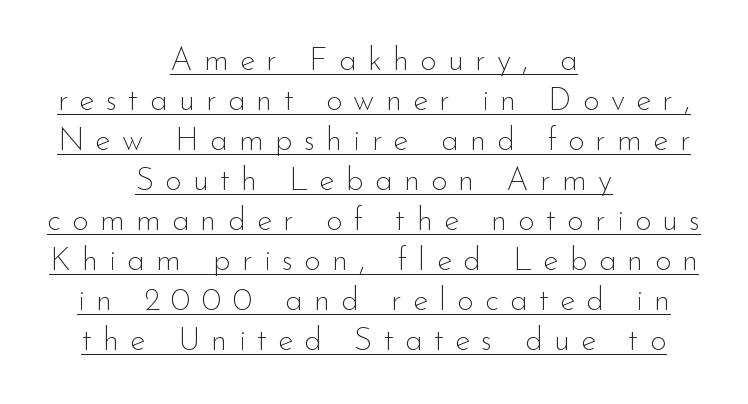
Typographically, this falls in the sans-serif category. What's the leading like? Ordinary, nothing unusual. Underlined type. These lines are rendered in a variable-pitch font.
